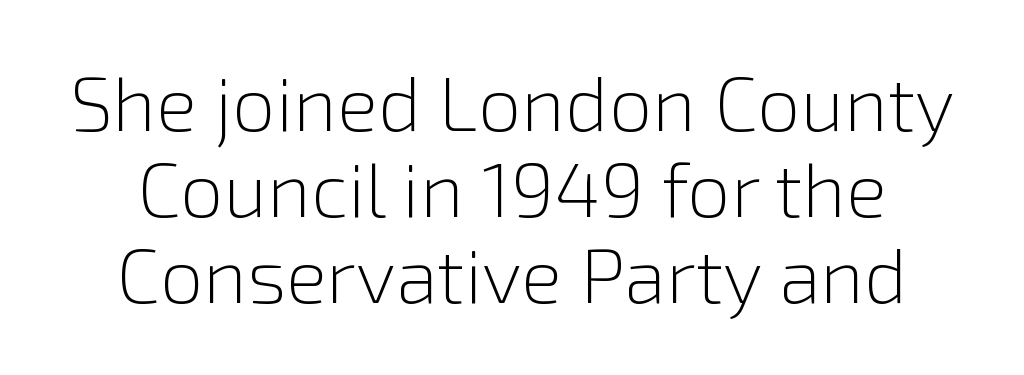
{"serif": "no", "italic": "no", "bold": "no", "weight": "light", "width": "normal", "x_height": "medium", "monospaced": "no", "underline": "no", "line_spacing": "tight", "line_spacing_ratio": 1.12, "letter_spacing": "normal", "letter_spacing_em": 0.0, "glyph_px": 77}
